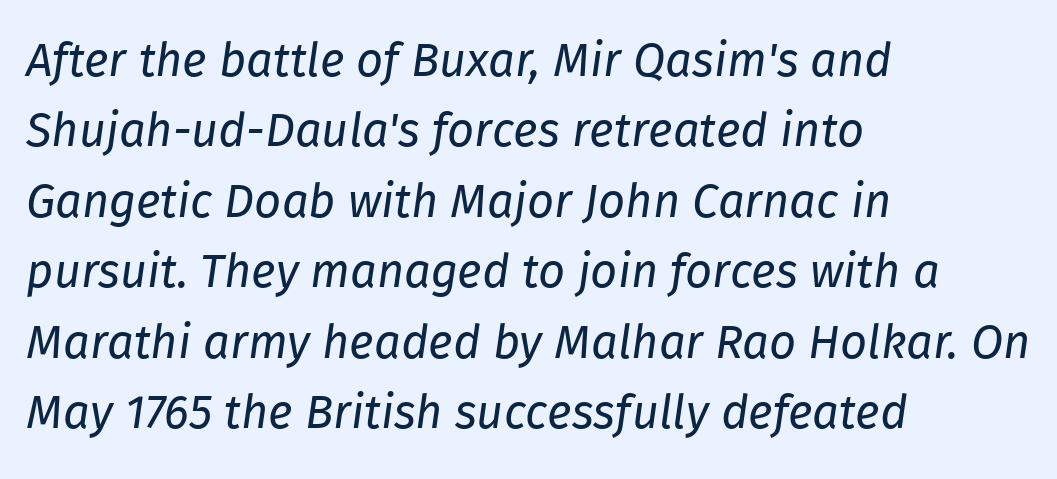
The image shows 47 px regular-weight type, italic (leaning right); set left-aligned, normal line spacing (1.5x), normal letter spacing, not underlined; low stroke contrast and a medium x-height.
